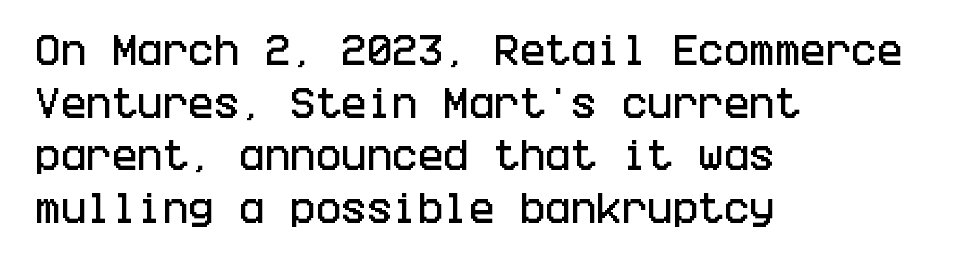
The rendering anchors every line to the left-hand side. The type is set solid horizontally, with unmodified tracking. Vertically, the passage feels balanced, rows spaced as you'd expect. Examine the stroke ends and you'll find no serifs. Nobody drew a line under any word here. Characters remain perfectly vertical along every line.
